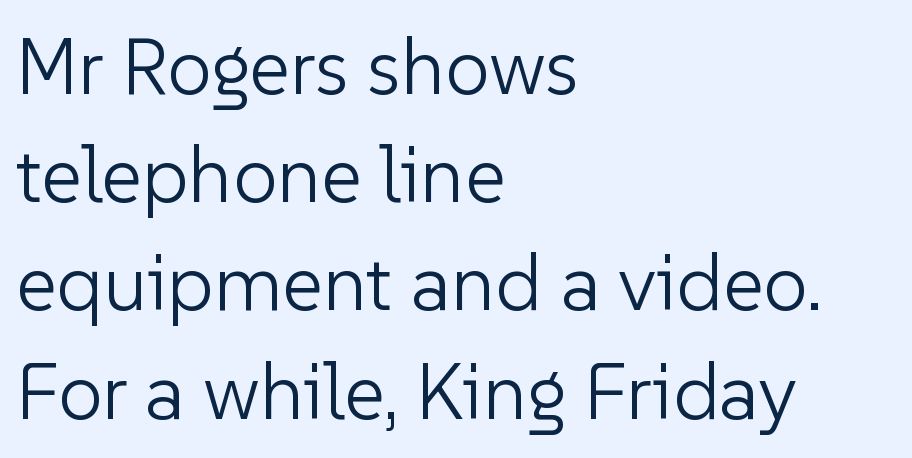
The image shows 79 px light sans-serif type, upright; set left-aligned, normal line spacing (1.37x), normal letter spacing, not underlined; low stroke contrast and a medium x-height.
